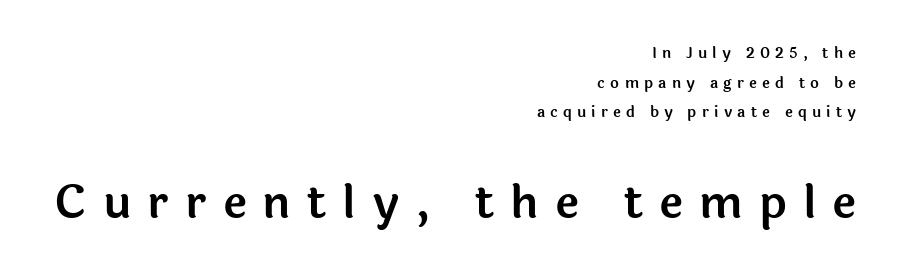
The image shows 46 px sans-serif type, upright; set right-aligned, loose line spacing (1.98x), unusually wide letter spacing (+0.35 em), not underlined; the second (bottom) block is 3.07x larger; a medium x-height.
